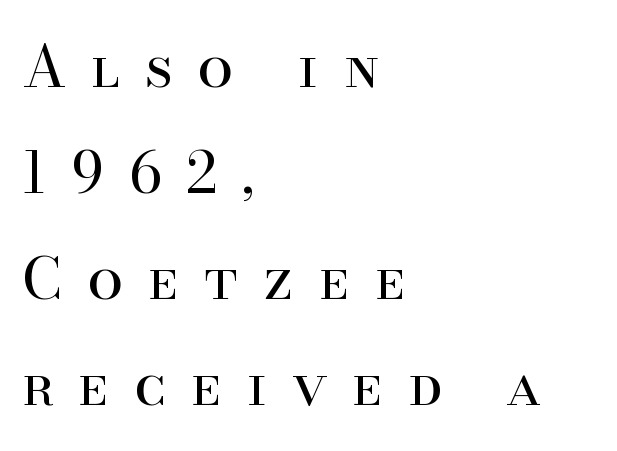
Unbolded letterforms with no extra heft. Letterform terminals end in serifs throughout the passage. The line texture is sparse and dotted thanks to wide tracking. Nobody drew a line under any word here.
